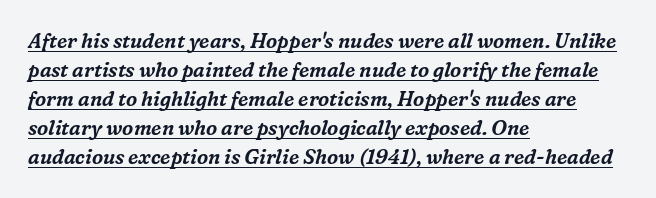
Notice how the stems are inclined rather than vertical — that's the hallmark of italics. Caption: multi-line text, flush left, ragged right. Characters follow at the spacing the type designer built in. Caption: lettering with a line underneath.
